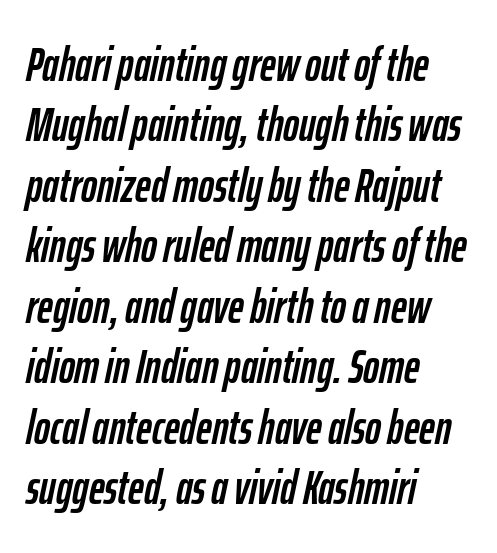
The image shows 48 px condensed type, italic (leaning right); set left-aligned, normal line spacing (1.26x), normal letter spacing, not underlined; low stroke contrast and a medium x-height.
